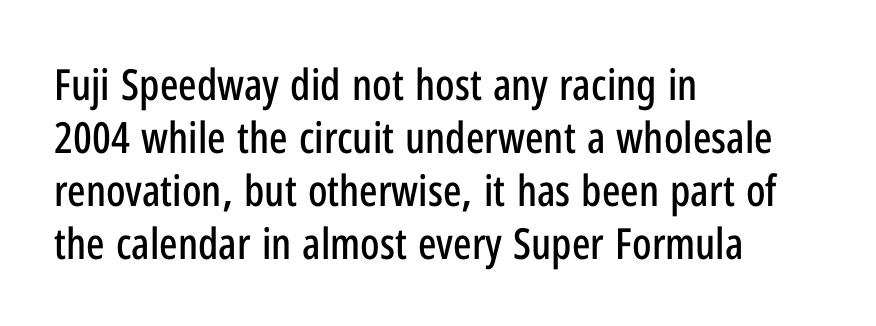
Q: Is the text italic (slanted)? A: No, it is upright.
Q: Is the typeface a serif or a sans-serif typeface? A: Sans-serif.
Q: Is the text underlined? A: No.
Q: How is the paragraph aligned? A: Left-aligned.
Q: Is the spacing between letters normal or unusually wide? A: Normal.
Q: Width (condensed, normal, or wide)? A: Condensed.
Q: Stroke contrast? A: Low.
Q: x-height? A: Medium.
Q: Monospaced? A: No.
